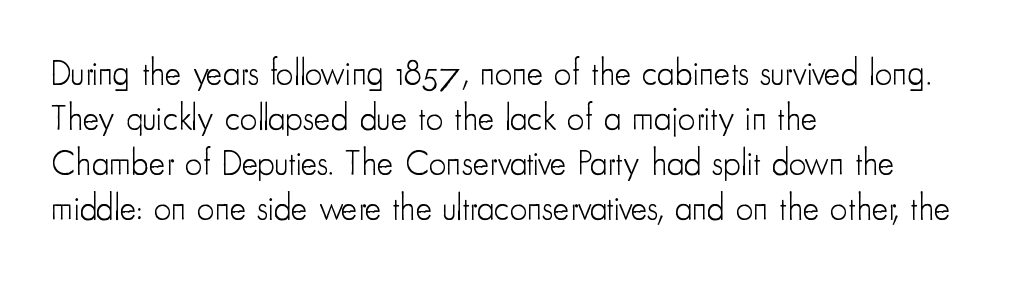
Students, note that the glyphs here touch the page at normal intervals. Stroke mass is kept to a normal reading level or below. What kind of face is this? One without serifs — a sans. Quick note: interline space is typical. Looks like regular typesetting: each glyph gets only the width it needs.
